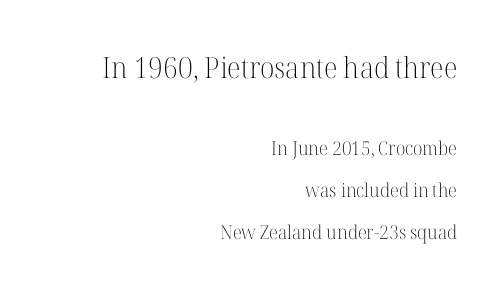
Q: Is the text bold? A: No.
Q: Is the text italic (slanted)? A: No, it is upright.
Q: Is the typeface a serif or a sans-serif typeface? A: Serif.
Q: Is the text underlined? A: No.
Q: How is the paragraph aligned? A: Right-aligned.
Q: Is the spacing between letters normal or unusually wide? A: Normal.
Q: Is the spacing between lines tight, normal or loose? A: Loose.
Q: Which block of text is set in a larger size, the first (top) or the second (bottom)? A: The first (top) one.
Q: Width (condensed, normal, or wide)? A: Normal.
Q: Stroke contrast? A: High.
Q: x-height? A: Medium.
Q: Monospaced? A: No.
